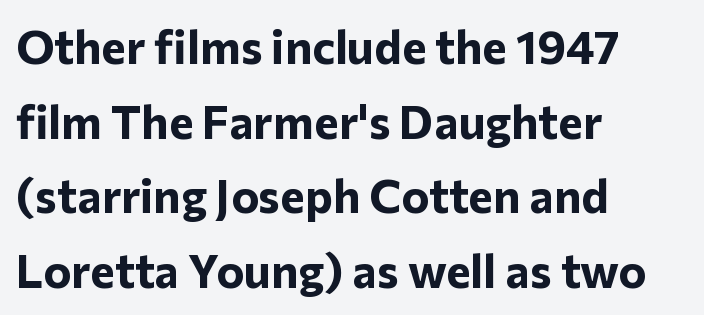
The passage shown is emphatically bold. This sample uses a sans-serif face. Notice how the stems are strictly vertical — no italics here. Line starts are locked; line ends wander. The horizontal fit of the characters is conventional and even. Line spacing here is normal.
